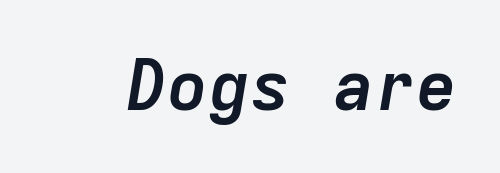
Q: Is the text bold? A: Yes.
Q: Is the text italic (slanted)? A: Yes, it leans right by about 9 degrees.
Q: Is the text underlined? A: No.
Q: Is the spacing between letters normal or unusually wide? A: Normal.
Q: Width (condensed, normal, or wide)? A: Normal.
Q: Stroke contrast? A: Low.
Q: x-height? A: Medium.
Q: Monospaced? A: Yes.
